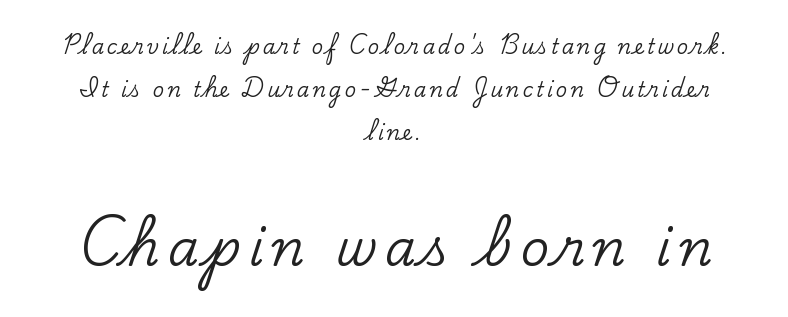
The image shows 50 px serif type; set centered, loose line spacing (2.14x), not underlined; the second (bottom) block is 2.5x larger; low stroke contrast and a small x-height.
